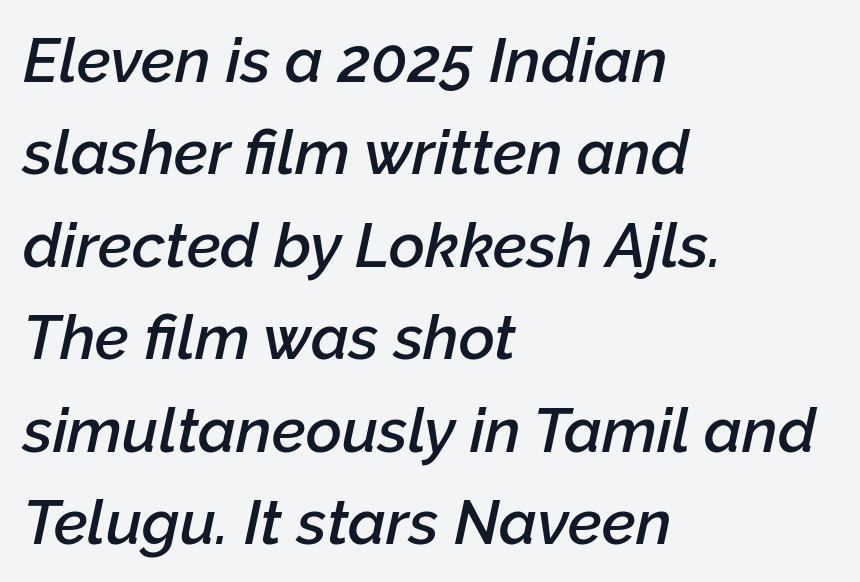
Q: Is the text bold? A: Semi-bold.
Q: Is the text italic (slanted)? A: Yes, it leans right by about 12 degrees.
Q: Is the text underlined? A: No.
Q: How is the paragraph aligned? A: Left-aligned.
Q: Is the spacing between letters normal or unusually wide? A: Normal.
Q: Is the spacing between lines tight, normal or loose? A: Normal.
Q: Width (condensed, normal, or wide)? A: Normal.
Q: Stroke contrast? A: Low.
Q: x-height? A: Medium.
Q: Monospaced? A: No.
